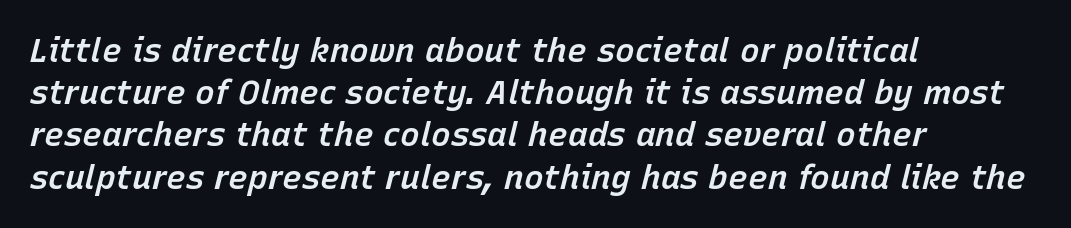
Q: Is the text bold? A: Semi-bold.
Q: Is the text italic (slanted)? A: Yes, it leans right by about 15 degrees.
Q: Is the text underlined? A: No.
Q: How is the paragraph aligned? A: Left-aligned.
Q: Is the spacing between letters normal or unusually wide? A: Normal.
Q: Is the spacing between lines tight, normal or loose? A: Normal.
Q: Width (condensed, normal, or wide)? A: Normal.
Q: Stroke contrast? A: Low.
Q: x-height? A: Medium.
Q: Monospaced? A: No.
